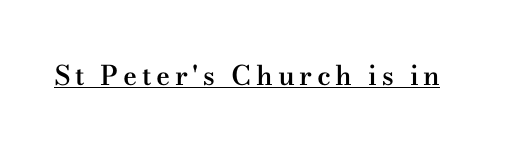
{"italic": "no", "bold": "semi", "underline": "yes", "glyph_px": 27}
